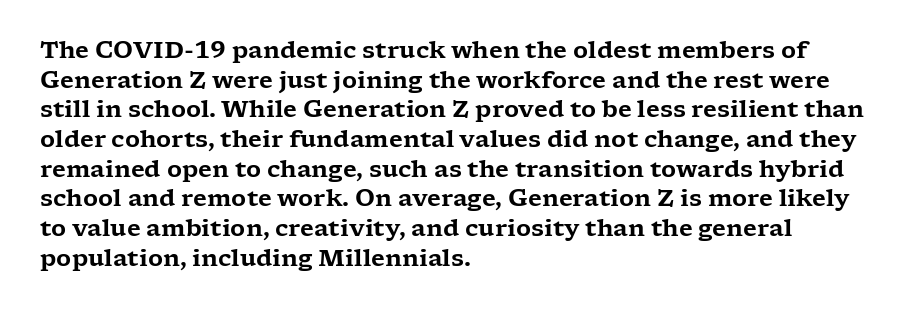
Descenders are the only things crossing below the line. A classic flush-left, rag-right setting is used for this passage. Upright lettering throughout. Quick note: interline space is typical. Letter spacing: default.
